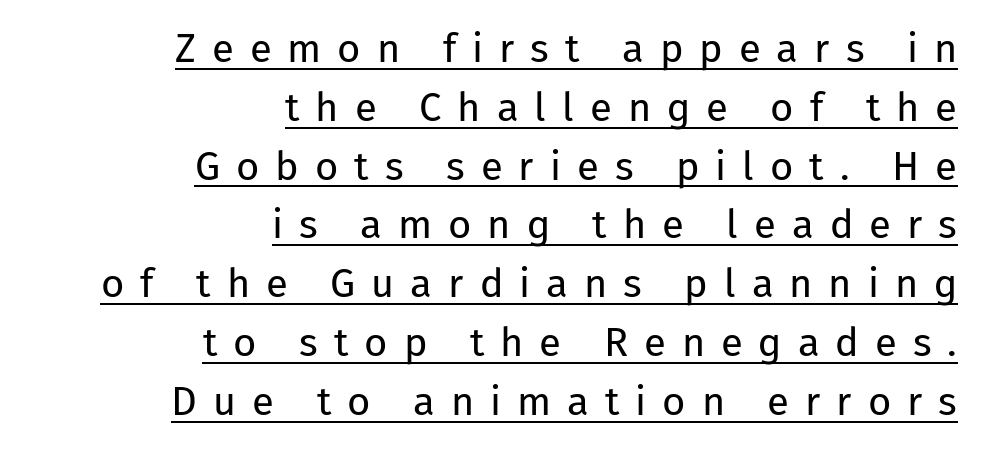
Q: Is the text bold? A: No.
Q: Is the text italic (slanted)? A: No, it is upright.
Q: Is the typeface a serif or a sans-serif typeface? A: Sans-serif.
Q: Is the text underlined? A: Yes.
Q: How is the paragraph aligned? A: Right-aligned.
Q: Is the spacing between letters normal or unusually wide? A: Unusually wide.
Q: Is the spacing between lines tight, normal or loose? A: Normal.
Q: Width (condensed, normal, or wide)? A: Normal.
Q: Stroke contrast? A: Low.
Q: x-height? A: Medium.
Q: Monospaced? A: No.
